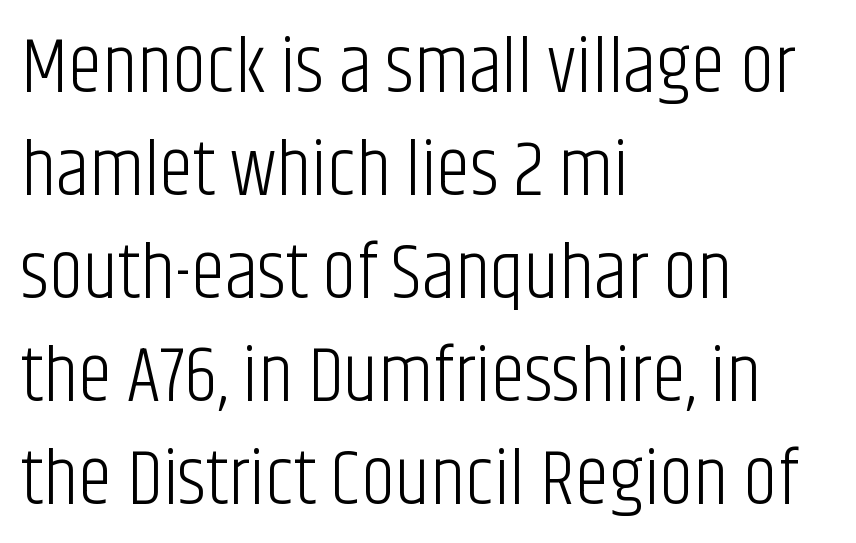
Rows of type keep a routine distance in the vertical direction. The tracking reads as untouched default to a designer's eye. Upright lettering throughout. Beneath every word, the page is bare.
